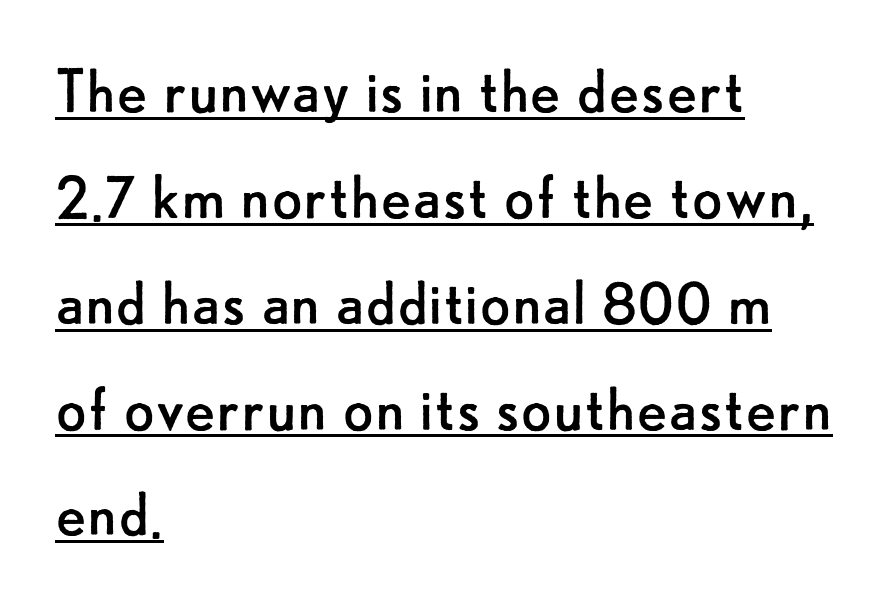
{"serif": "no", "italic": "no", "bold": "no", "weight": "regular", "width": "normal", "stroke_contrast": "low", "x_height": "small", "monospaced": "no", "underline": "yes", "align": "left", "line_spacing": "normal", "line_spacing_ratio": 1.47, "letter_spacing": "normal", "letter_spacing_em": 0.0, "glyph_px": 72}
